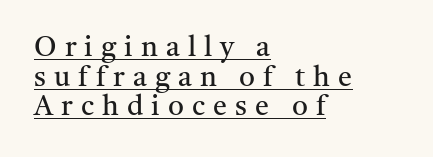
Q: Is the text bold? A: No.
Q: Is the text italic (slanted)? A: No, it is upright.
Q: Is the typeface a serif or a sans-serif typeface? A: Serif.
Q: Is the text underlined? A: Yes.
Q: How is the paragraph aligned? A: Left-aligned.
Q: Is the spacing between letters normal or unusually wide? A: Unusually wide.
Q: Is the spacing between lines tight, normal or loose? A: Tight.
Q: Width (condensed, normal, or wide)? A: Normal.
Q: Stroke contrast? A: Medium.
Q: x-height? A: Medium.
Q: Monospaced? A: No.
